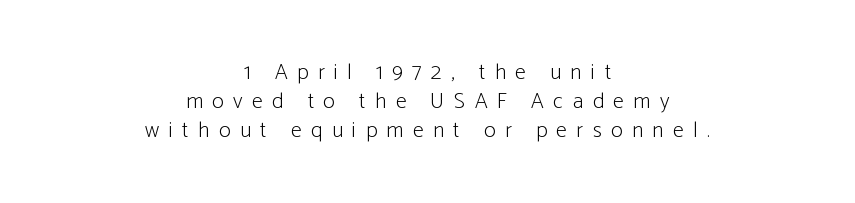
The image shows 22 px text type, upright; set centered, normal line spacing (1.31x), unusually wide letter spacing (+0.43 em), not underlined.
